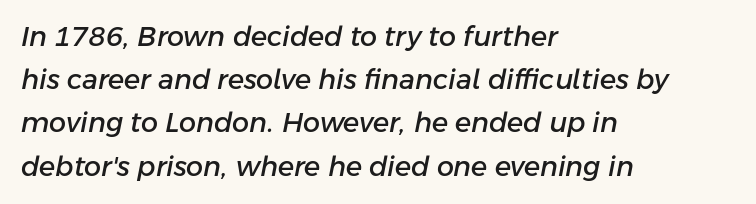
Q: Is the text italic (slanted)? A: Yes, it leans right by about 11 degrees.
Q: Is the text underlined? A: No.
Q: How is the paragraph aligned? A: Left-aligned.
Q: Is the spacing between letters normal or unusually wide? A: Normal.
Q: Is the spacing between lines tight, normal or loose? A: Normal.
